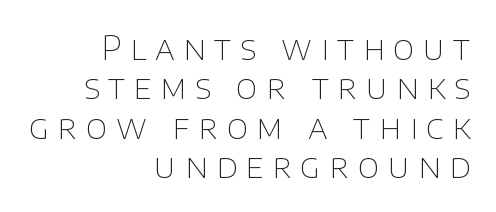
Q: Is the text bold? A: No.
Q: Is the text italic (slanted)? A: No, it is upright.
Q: Is the typeface a serif or a sans-serif typeface? A: Sans-serif.
Q: Is the text underlined? A: No.
Q: How is the paragraph aligned? A: Right-aligned.
Q: Is the spacing between letters normal or unusually wide? A: Unusually wide.
Q: Width (condensed, normal, or wide)? A: Normal.
Q: Stroke contrast? A: Low.
Q: x-height? A: Large.
Q: Monospaced? A: No.
